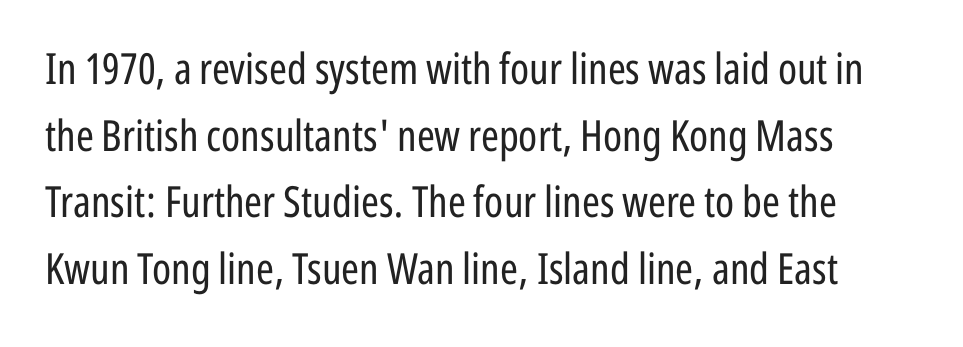
{"serif": "no", "italic": "no", "bold": "no", "weight": "regular", "width": "condensed", "stroke_contrast": "low", "x_height": "medium", "monospaced": "no", "underline": "no", "line_spacing": "normal", "line_spacing_ratio": 1.55, "letter_spacing": "normal", "letter_spacing_em": 0.0, "glyph_px": 43}
